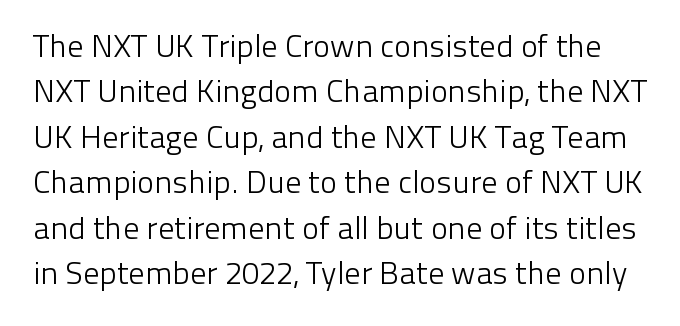
Q: Is the text bold? A: No.
Q: Is the text italic (slanted)? A: No, it is upright.
Q: Is the typeface a serif or a sans-serif typeface? A: Sans-serif.
Q: Is the text underlined? A: No.
Q: Is the spacing between letters normal or unusually wide? A: Normal.
Q: Is the spacing between lines tight, normal or loose? A: Normal.
Q: Width (condensed, normal, or wide)? A: Normal.
Q: Stroke contrast? A: Low.
Q: x-height? A: Medium.
Q: Monospaced? A: No.
